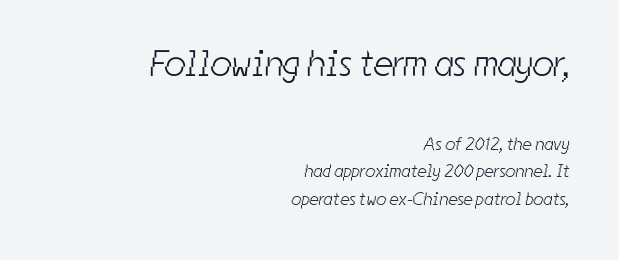
Q: Is the text bold? A: No.
Q: Is the typeface a serif or a sans-serif typeface? A: Sans-serif.
Q: Is the text underlined? A: No.
Q: How is the paragraph aligned? A: Right-aligned.
Q: Is the spacing between letters normal or unusually wide? A: Normal.
Q: Is the spacing between lines tight, normal or loose? A: Normal.
Q: Which block of text is set in a larger size, the first (top) or the second (bottom)? A: The first (top) one.
Q: Width (condensed, normal, or wide)? A: Condensed.
Q: Stroke contrast? A: Low.
Q: x-height? A: Medium.
Q: Monospaced? A: No.
